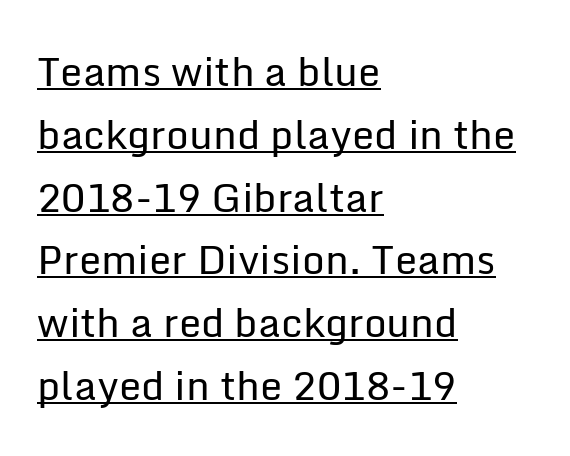
{"serif": "no", "italic": "no", "bold": "no", "weight": "regular", "width": "normal", "stroke_contrast": "low", "x_height": "medium", "monospaced": "no", "underline": "yes", "align": "left", "line_spacing": "normal", "line_spacing_ratio": 1.57, "letter_spacing": "normal", "letter_spacing_em": 0.0, "glyph_px": 40}
